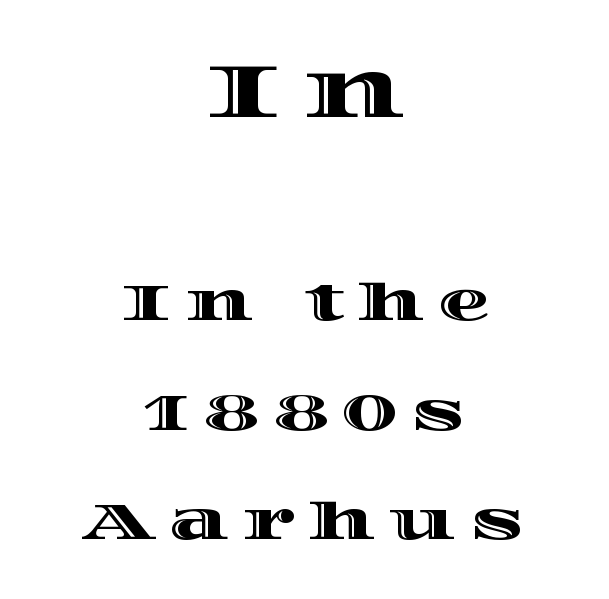
Q: Is the text italic (slanted)? A: No, it is upright.
Q: Is the text underlined? A: No.
Q: How is the paragraph aligned? A: Centered.
Q: Is the spacing between letters normal or unusually wide? A: Unusually wide.
Q: Is the spacing between lines tight, normal or loose? A: Loose.
Q: Which block of text is set in a larger size, the first (top) or the second (bottom)? A: The first (top) one.
Q: Width (condensed, normal, or wide)? A: Wide.
Q: x-height? A: Large.
Q: Monospaced? A: No.
